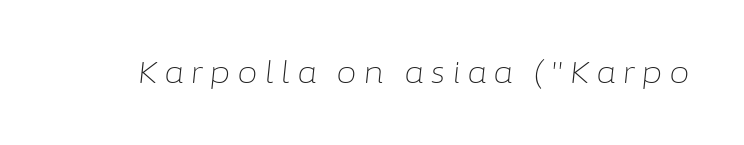
Q: Is the text bold? A: No.
Q: Is the text italic (slanted)? A: Yes, it leans right by about 6 degrees.
Q: Is the text underlined? A: No.
Q: Is the spacing between letters normal or unusually wide? A: Unusually wide.
Q: Width (condensed, normal, or wide)? A: Normal.
Q: Stroke contrast? A: Low.
Q: x-height? A: Medium.
Q: Monospaced? A: No.
